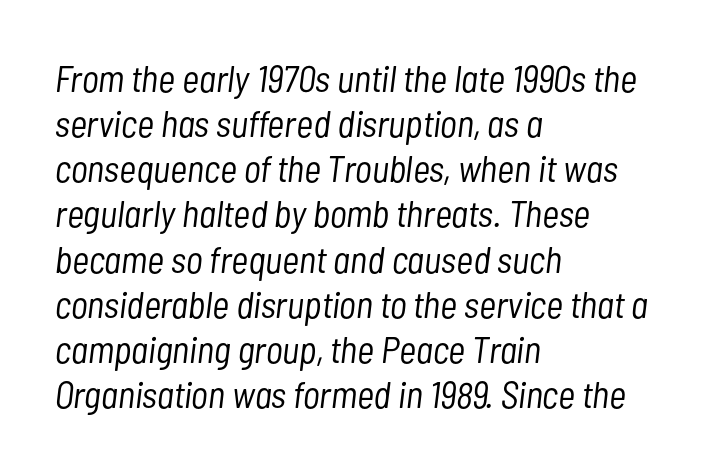
{"italic": "yes", "lean": "right", "slant_degrees": 7, "bold": "no", "weight": "light", "width": "condensed", "stroke_contrast": "low", "x_height": "medium", "monospaced": "no", "underline": "no", "align": "left", "line_spacing_ratio": 1.22, "letter_spacing": "normal", "letter_spacing_em": 0.0, "glyph_px": 37}
